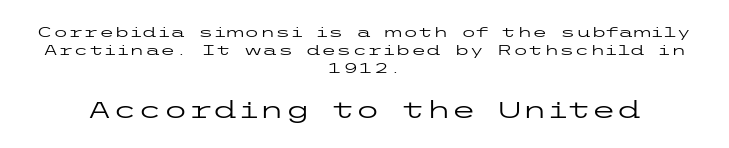
Q: Is the text bold? A: No.
Q: Is the text italic (slanted)? A: No, it is upright.
Q: Is the text underlined? A: No.
Q: How is the paragraph aligned? A: Centered.
Q: Is the spacing between letters normal or unusually wide? A: Normal.
Q: Is the spacing between lines tight, normal or loose? A: Normal.
Q: Which block of text is set in a larger size, the first (top) or the second (bottom)? A: The second (bottom) one.
